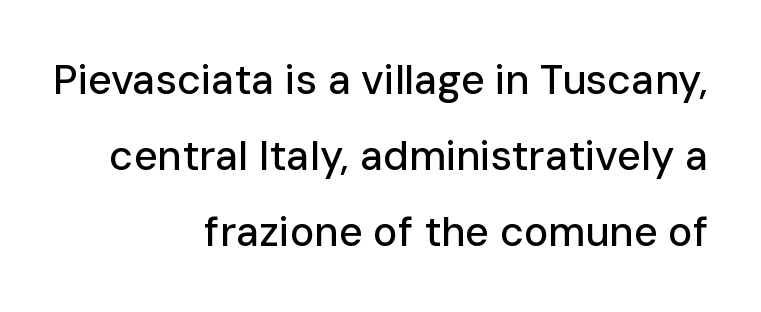
{"serif": "no", "italic": "no", "width": "normal", "stroke_contrast": "low", "x_height": "medium", "monospaced": "no", "underline": "no", "align": "right", "line_spacing_ratio": 1.85, "letter_spacing": "normal", "letter_spacing_em": 0.0, "glyph_px": 41}
